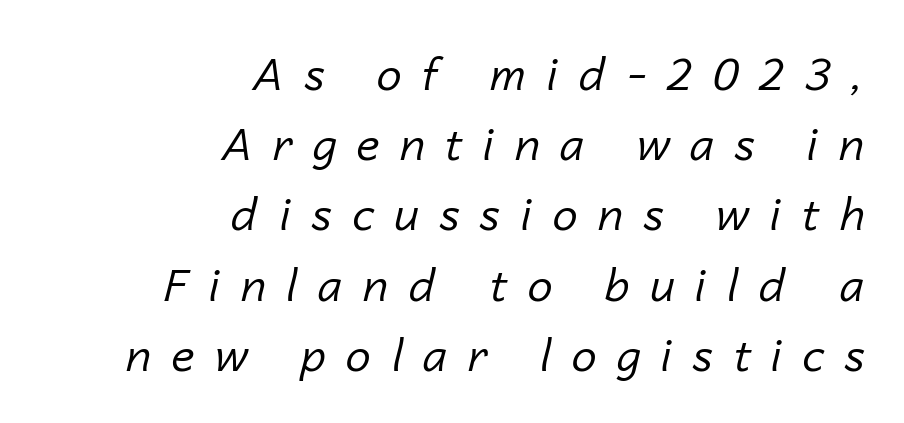
Visually the block forms a straight wall on the right and a jagged coastline on the left. This sample keeps an unexceptional amount of space between lines. These lines are rendered in a variable-pitch font. Here the glyphs are tracked loosely, breaking word shapes into spaced letters. It's the slanting kind of type. The face looks like a standard text weight, possibly lighter.
